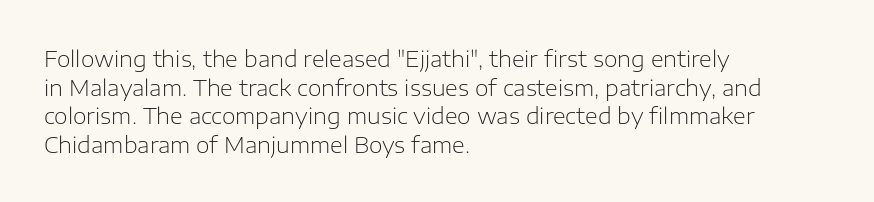
{"italic": "no", "bold": "no", "underline": "no", "align": "left", "line_spacing": "normal", "line_spacing_ratio": 1.3, "letter_spacing": "normal", "letter_spacing_em": 0.0, "glyph_px": 22}
